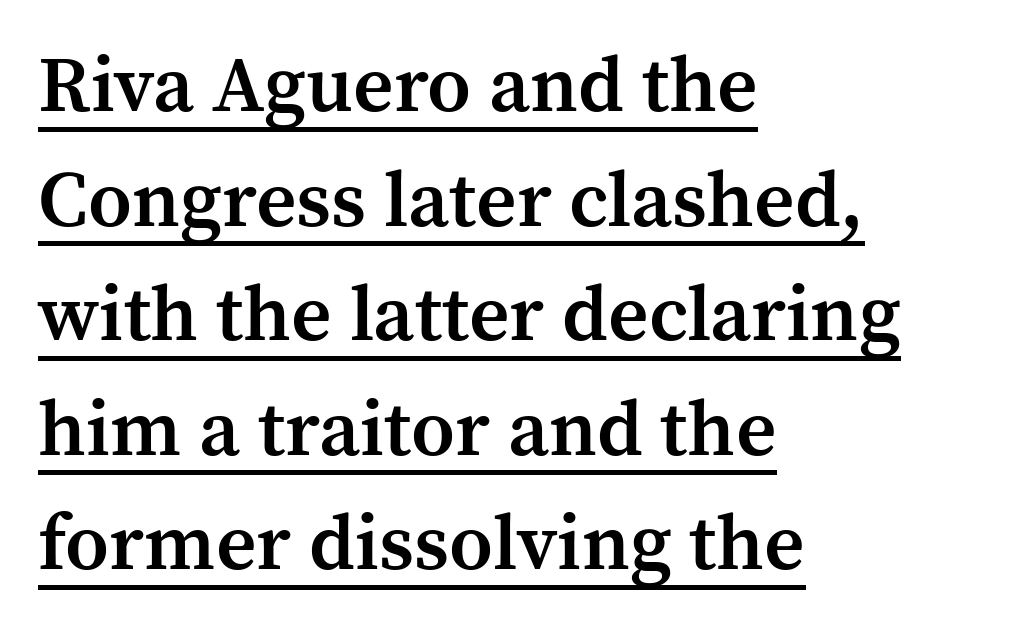
Q: Is the text bold? A: Semi-bold.
Q: Is the text italic (slanted)? A: No, it is upright.
Q: Is the typeface a serif or a sans-serif typeface? A: Serif.
Q: Is the text underlined? A: Yes.
Q: How is the paragraph aligned? A: Left-aligned.
Q: Is the spacing between letters normal or unusually wide? A: Normal.
Q: Is the spacing between lines tight, normal or loose? A: Normal.
Q: Width (condensed, normal, or wide)? A: Normal.
Q: Stroke contrast? A: Medium.
Q: x-height? A: Medium.
Q: Monospaced? A: No.
